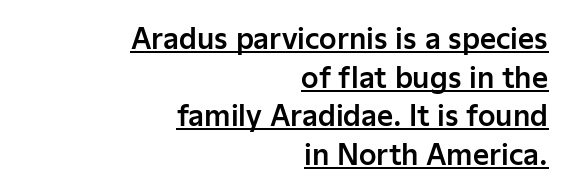
The image shows 28 px sans-serif type, upright; set right-aligned, normal line spacing (1.38x), normal letter spacing, underlined; low stroke contrast and a medium x-height.
